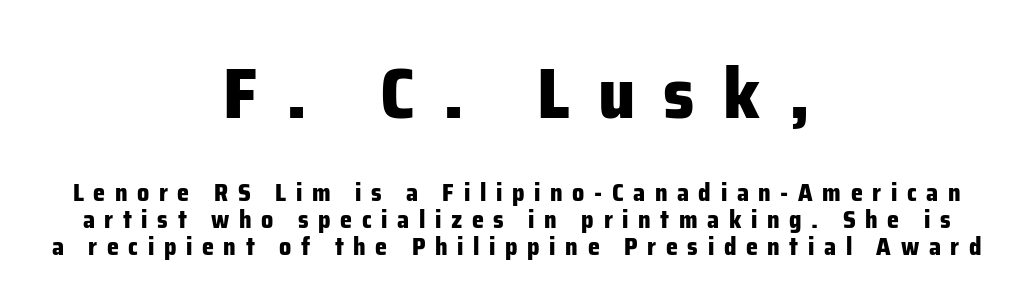
The specimen omits any rule beneath the text block's lines. These lines are centered, leaving both edges ragged. The lettering stays uniformly vertical, giving the passage a roman look. The font family rendered here belongs to the sans-serif group. Spacing verdict: proportional, widths tailored to each character.
